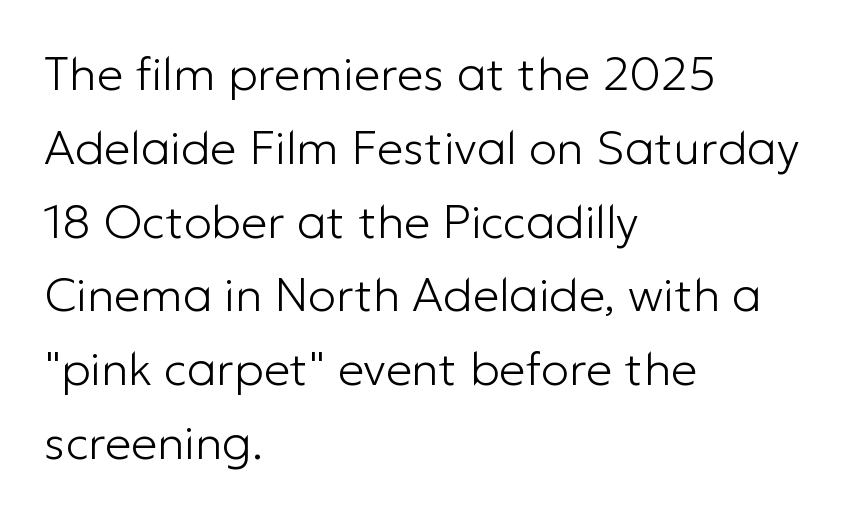
Q: Is the text bold? A: No.
Q: Is the text italic (slanted)? A: No, it is upright.
Q: Is the typeface a serif or a sans-serif typeface? A: Sans-serif.
Q: Is the text underlined? A: No.
Q: How is the paragraph aligned? A: Left-aligned.
Q: Is the spacing between letters normal or unusually wide? A: Normal.
Q: Is the spacing between lines tight, normal or loose? A: Normal.
Q: Width (condensed, normal, or wide)? A: Normal.
Q: Stroke contrast? A: Low.
Q: x-height? A: Medium.
Q: Monospaced? A: No.
